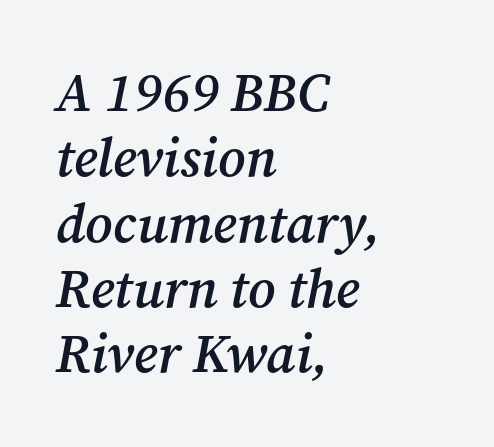
The image shows 54 px semibold serif type, italic (leaning right); set left-aligned, line spacing 1.21x, normal letter spacing, not underlined; medium stroke contrast and a medium x-height.
